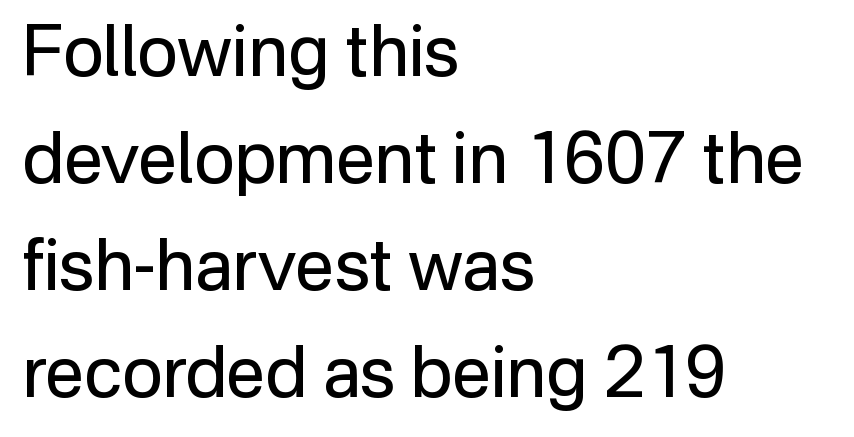
The image shows 70 px regular-weight sans-serif type, upright; set left-aligned, normal line spacing (1.53x), normal letter spacing, not underlined; low stroke contrast and a medium x-height.
